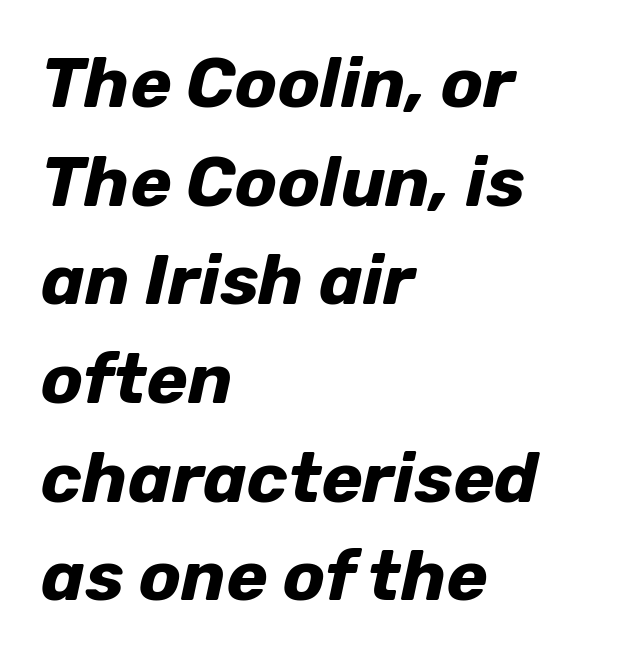
Casual observation: everything's shoved over to the left. Slant detected: the letters are inclined. The characters look thick and weighty, a clear bold. Just letters on the line, the space beneath them empty. A typesetter would call this zero additional tracking. Spacing verdict: proportional, widths tailored to each character.
